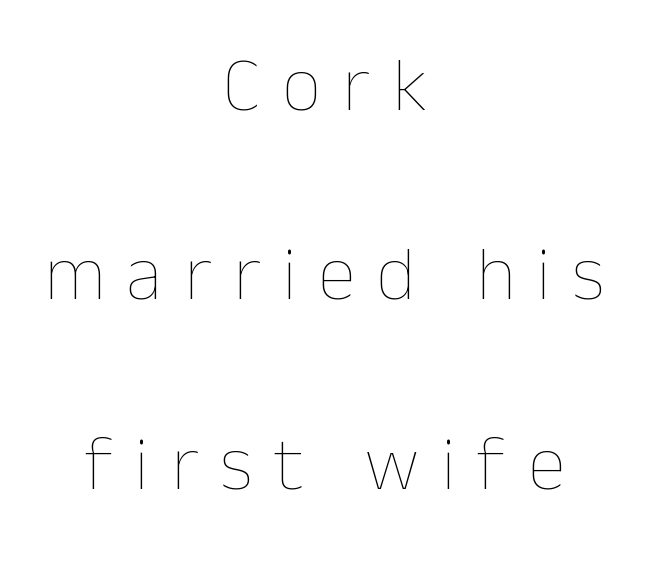
{"italic": "no", "bold": "no", "weight": "thin", "width": "normal", "stroke_contrast": "low", "x_height": "medium", "monospaced": "no", "underline": "no", "align": "center", "line_spacing": "loose", "line_spacing_ratio": 2.46, "letter_spacing": "wide", "letter_spacing_em": 0.28, "glyph_px": 77}
